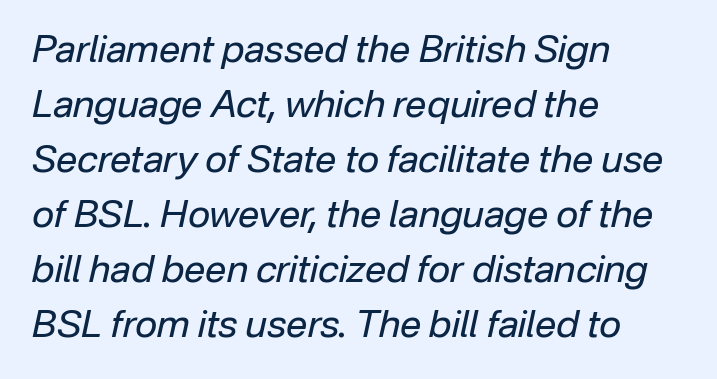
The image shows 38 px regular-weight type, italic (leaning right); set left-aligned, normal line spacing (1.45x), normal letter spacing, not underlined; low stroke contrast and a medium x-height.
